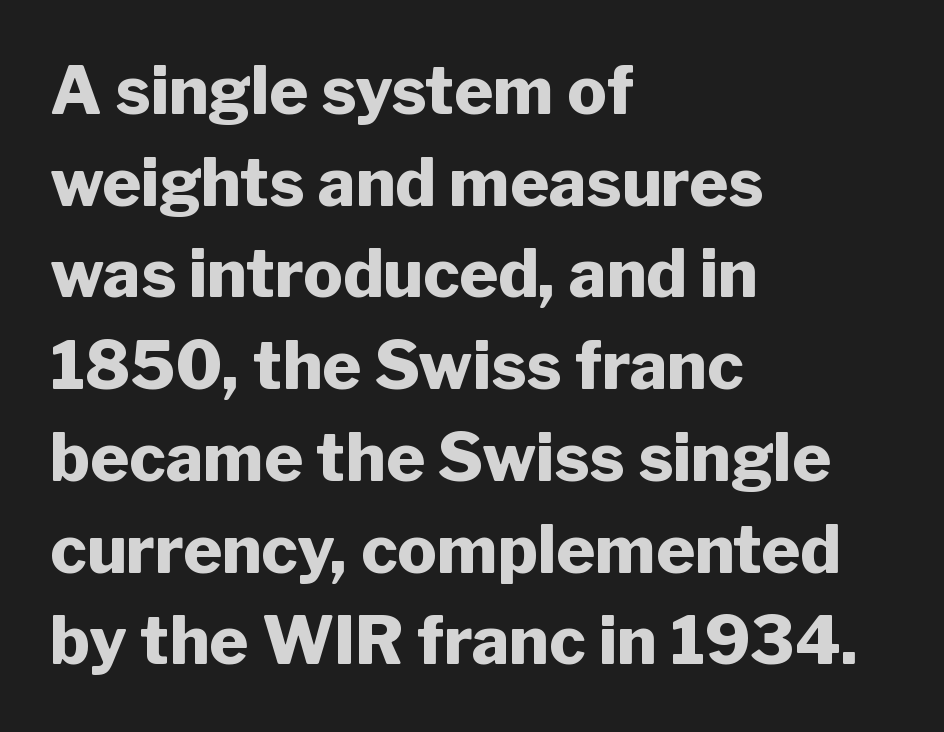
Q: Is the text bold? A: Yes.
Q: Is the text italic (slanted)? A: No, it is upright.
Q: Is the typeface a serif or a sans-serif typeface? A: Sans-serif.
Q: Is the text underlined? A: No.
Q: How is the paragraph aligned? A: Left-aligned.
Q: Is the spacing between letters normal or unusually wide? A: Normal.
Q: Is the spacing between lines tight, normal or loose? A: Normal.
Q: Width (condensed, normal, or wide)? A: Normal.
Q: Stroke contrast? A: Low.
Q: x-height? A: Medium.
Q: Monospaced? A: No.
